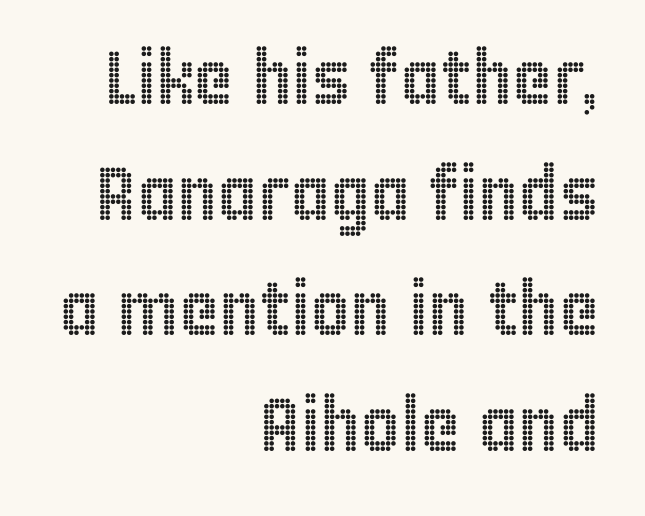
Does the leading feel generous? No, just average. Compared with a flush-left layout, this one pins lines to the opposite, right side. A typesetter would call this zero additional tracking. Check the space under the baseline: it is left empty. Characters remain perfectly vertical along every line.
